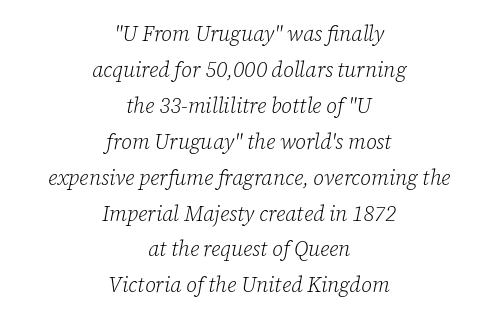
Q: Is the text bold? A: No.
Q: Is the text italic (slanted)? A: Yes, it leans right by about 12 degrees.
Q: Is the text underlined? A: No.
Q: How is the paragraph aligned? A: Centered.
Q: Is the spacing between letters normal or unusually wide? A: Normal.
